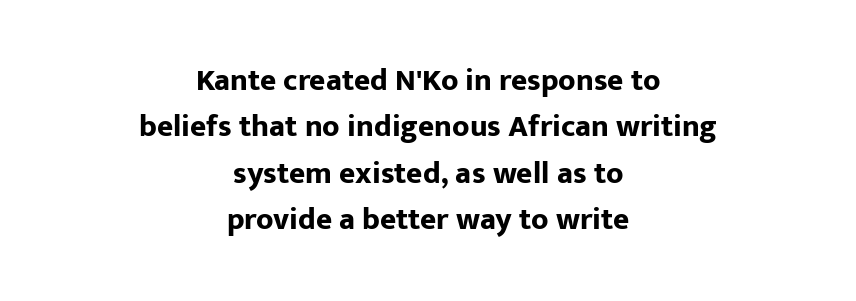
{"serif": "no", "italic": "no", "bold": "yes", "weight": "bold", "width": "normal", "stroke_contrast": "low", "x_height": "medium", "monospaced": "no", "underline": "no", "align": "center", "line_spacing": "normal", "line_spacing_ratio": 1.5, "letter_spacing": "normal", "letter_spacing_em": 0.0, "glyph_px": 31}
